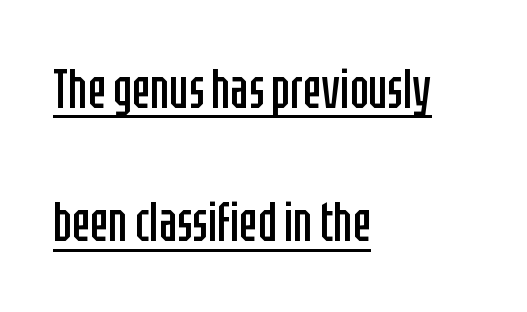
The image shows 55 px regular-weight, condensed sans-serif type, upright; set left-aligned, loose line spacing (2.42x), normal letter spacing, underlined; low stroke contrast and a large x-height.
